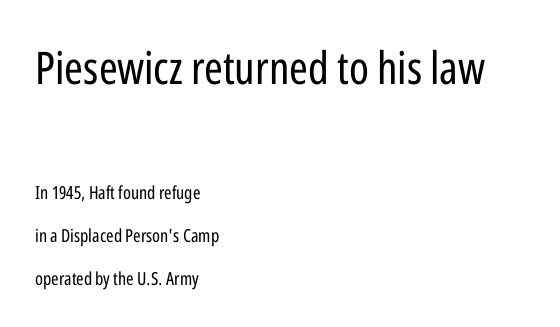
The image shows 45 px regular-weight, condensed sans-serif type, upright; set left-aligned, loose line spacing (2.4x), normal letter spacing, not underlined; the first (top) block is 2.5x larger; low stroke contrast and a medium x-height.
